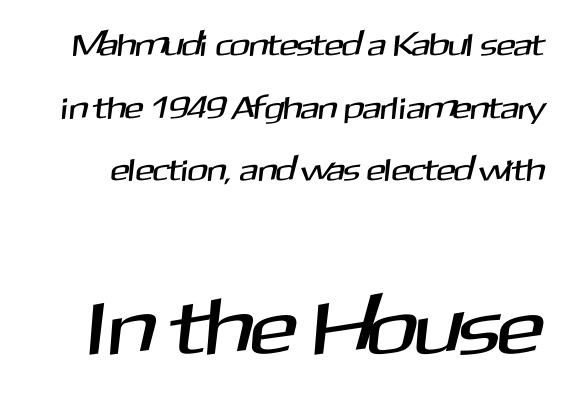
The image shows 80 px sans-serif type; set loose line spacing (1.96x), normal letter spacing, not underlined; the second (bottom) block is 2.5x larger; medium stroke contrast and a medium x-height.
